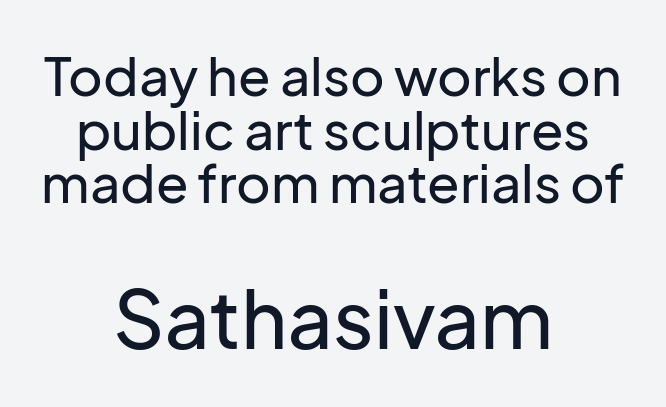
Honestly, the rows look squashed on top of each other. Character size in the trailing block exceeds that of the leading block. Nothing sits at the stroke ends, so this counts as sans-serif. Character widths vary here, with narrow letters taking less room than wide ones. Designer's note — italics off, roman on. The strip under each line holds only bare page.
